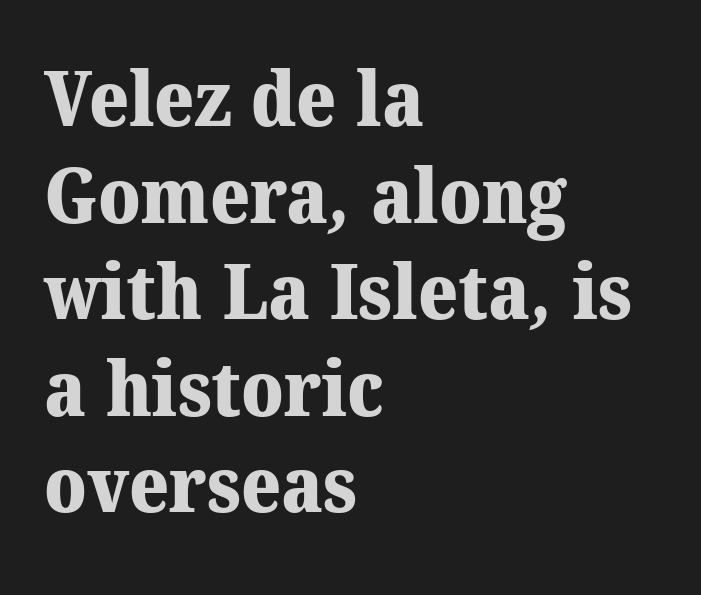
Q: Is the text bold? A: Yes.
Q: Is the typeface a serif or a sans-serif typeface? A: Serif.
Q: Is the text underlined? A: No.
Q: How is the paragraph aligned? A: Left-aligned.
Q: Is the spacing between letters normal or unusually wide? A: Normal.
Q: Is the spacing between lines tight, normal or loose? A: Normal.
Q: Width (condensed, normal, or wide)? A: Normal.
Q: Stroke contrast? A: Medium.
Q: x-height? A: Medium.
Q: Monospaced? A: No.
